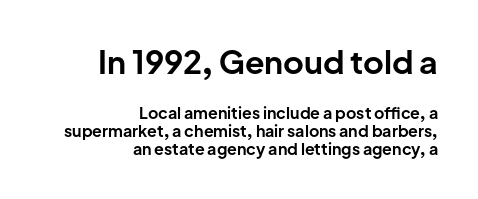
The image shows 32 px bold sans-serif type, upright; set right-aligned, tight line spacing (1.13x), normal letter spacing, not underlined; the first (top) block is 2.0x larger; low stroke contrast and a medium x-height.
